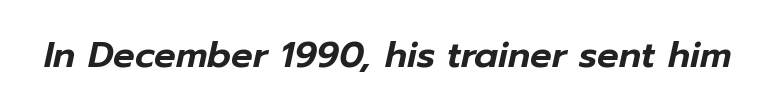
{"italic": "yes", "lean": "right", "slant_degrees": 12, "width": "normal", "stroke_contrast": "low", "x_height": "medium", "monospaced": "no", "underline": "no", "letter_spacing": "normal", "letter_spacing_em": 0.0, "glyph_px": 36}
